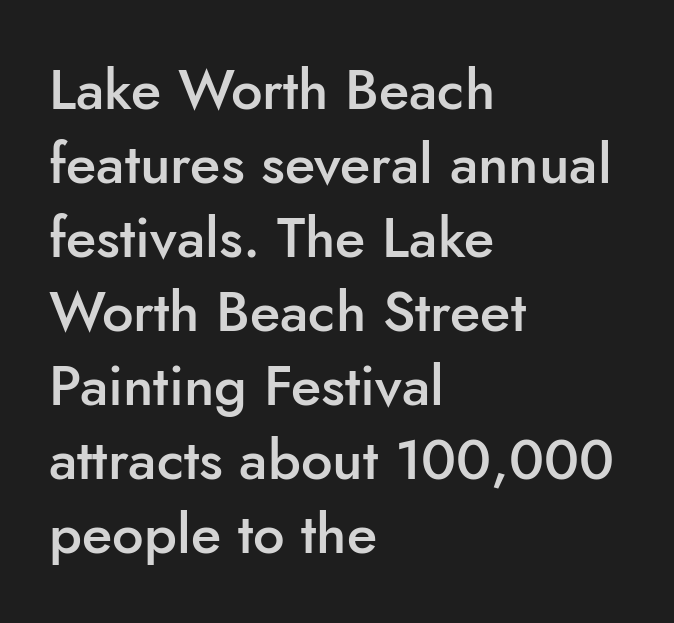
Q: Is the text bold? A: Semi-bold.
Q: Is the text italic (slanted)? A: No, it is upright.
Q: Is the typeface a serif or a sans-serif typeface? A: Sans-serif.
Q: Is the text underlined? A: No.
Q: How is the paragraph aligned? A: Left-aligned.
Q: Is the spacing between letters normal or unusually wide? A: Normal.
Q: Is the spacing between lines tight, normal or loose? A: Normal.
Q: Width (condensed, normal, or wide)? A: Normal.
Q: Stroke contrast? A: Low.
Q: x-height? A: Small.
Q: Monospaced? A: No.
